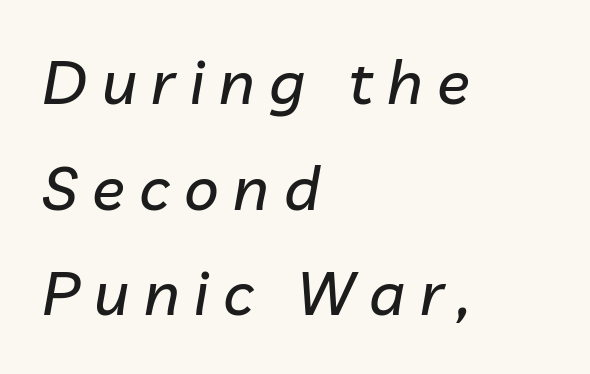
The image shows 61 px text type, italic (leaning right); set left-aligned, line spacing 1.73x, unusually wide letter spacing (+0.24 em), not underlined; low stroke contrast and a medium x-height.
